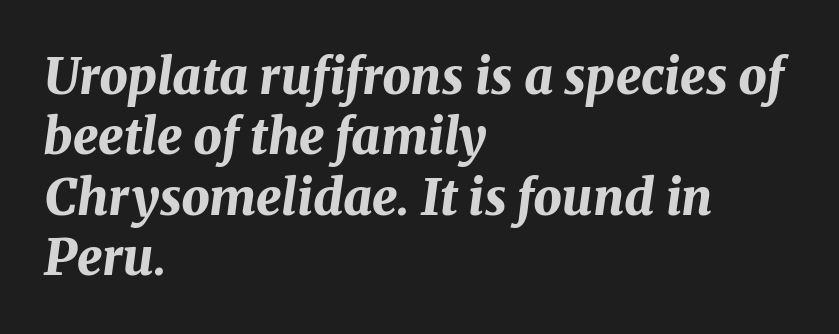
Compared with ordinary roman type, these characters are visibly tilted. The paragraph shown leans on its left margin. The letters advance in unequal steps, a hallmark of proportional type. Heft: maximum for text — a bold.
